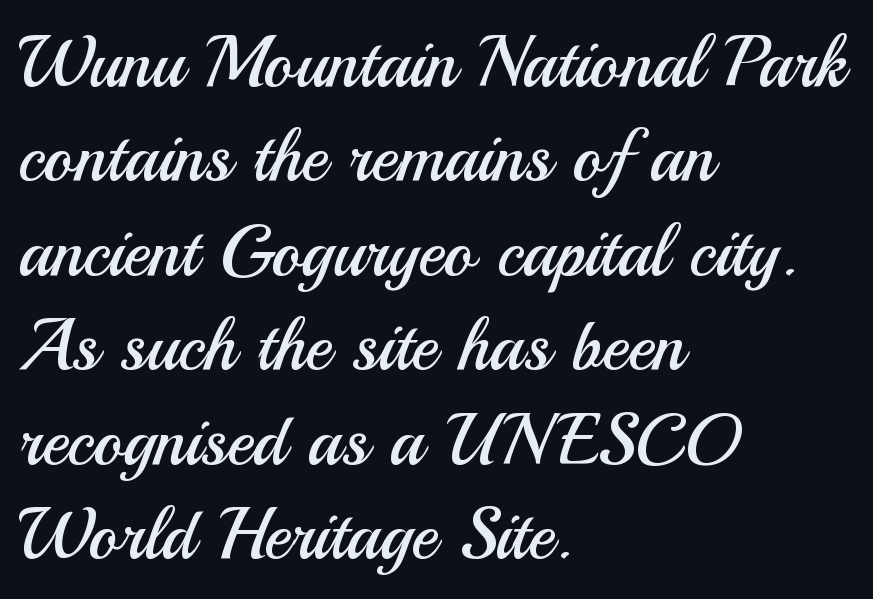
Is the letter spacing exaggerated? No — it looks like the ordinary default. The lines in this sample share a left origin and differ only in where they stop. Descender tails drop into unmarked territory.
